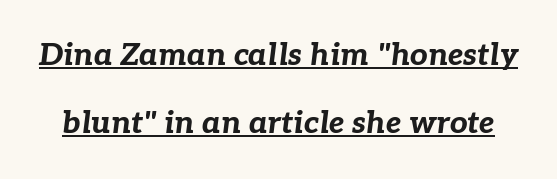
Q: Is the text bold? A: Yes.
Q: Is the text italic (slanted)? A: Yes, it leans right by about 7 degrees.
Q: Is the text underlined? A: Yes.
Q: Is the spacing between letters normal or unusually wide? A: Normal.
Q: Is the spacing between lines tight, normal or loose? A: Loose.
Q: Width (condensed, normal, or wide)? A: Normal.
Q: Stroke contrast? A: Low.
Q: x-height? A: Medium.
Q: Monospaced? A: No.
